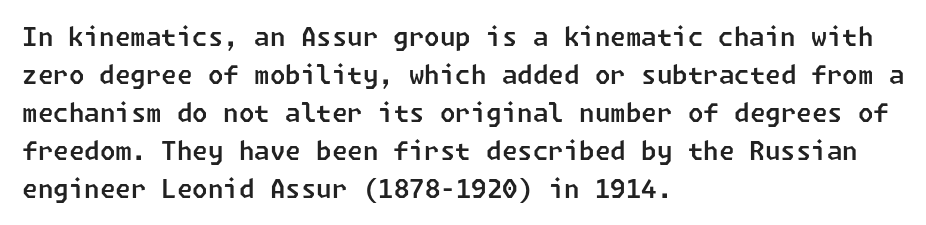
Q: Is the text underlined? A: No.
Q: How is the paragraph aligned? A: Left-aligned.
Q: Is the spacing between letters normal or unusually wide? A: Normal.
Q: Is the spacing between lines tight, normal or loose? A: Normal.
